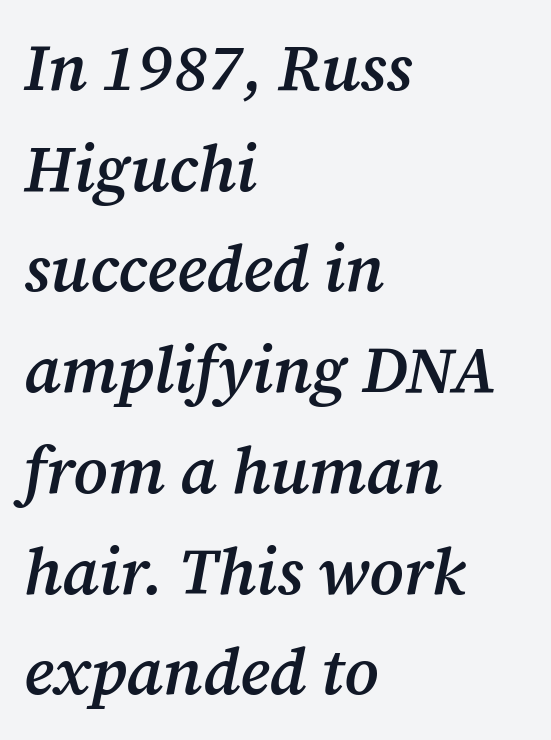
Character widths vary here, with narrow letters taking less room than wide ones. Summary of weight: moderately heavy, a semibold. The passage shown has conventional tracking throughout. Where is the straight margin? On the left. The strip under each line holds only bare page. Each letter's strokes conclude with small projecting serifs.
